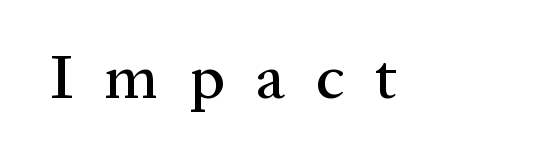
Q: Is the text italic (slanted)? A: No, it is upright.
Q: Is the typeface a serif or a sans-serif typeface? A: Serif.
Q: Is the text underlined? A: No.
Q: Is the spacing between letters normal or unusually wide? A: Unusually wide.
Q: Width (condensed, normal, or wide)? A: Normal.
Q: Stroke contrast? A: Medium.
Q: x-height? A: Medium.
Q: Monospaced? A: No.
